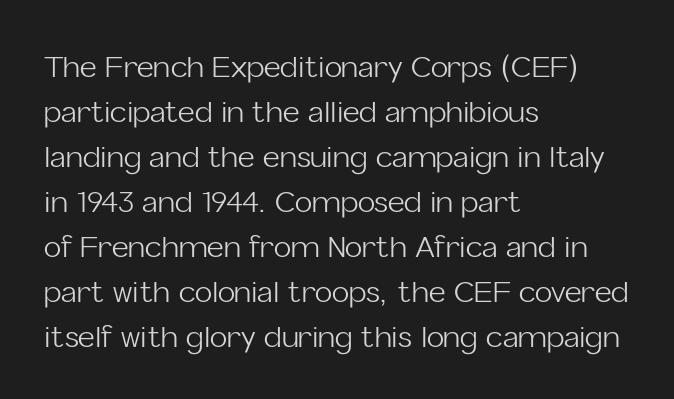
{"serif": "no", "italic": "no", "bold": "no", "weight": "light", "width": "normal", "stroke_contrast": "low", "x_height": "medium", "monospaced": "no", "underline": "no", "align": "left", "line_spacing": "normal", "line_spacing_ratio": 1.55, "letter_spacing": "normal", "letter_spacing_em": 0.0, "glyph_px": 29}
